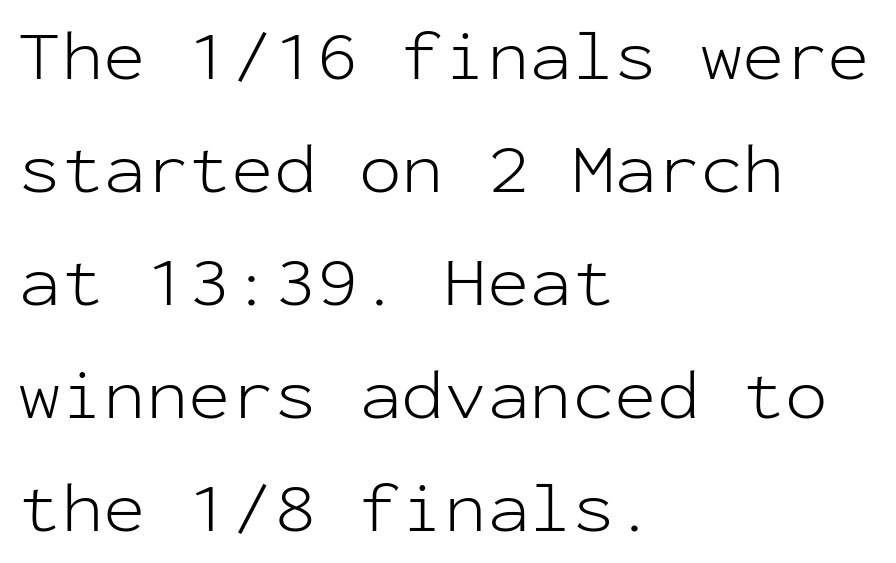
Q: Is the text bold? A: No.
Q: Is the text italic (slanted)? A: No, it is upright.
Q: Is the typeface a serif or a sans-serif typeface? A: Sans-serif.
Q: Is the text underlined? A: No.
Q: How is the paragraph aligned? A: Left-aligned.
Q: Is the spacing between letters normal or unusually wide? A: Normal.
Q: Is the spacing between lines tight, normal or loose? A: Normal.
Q: Width (condensed, normal, or wide)? A: Normal.
Q: Stroke contrast? A: Low.
Q: x-height? A: Medium.
Q: Monospaced? A: Yes.
